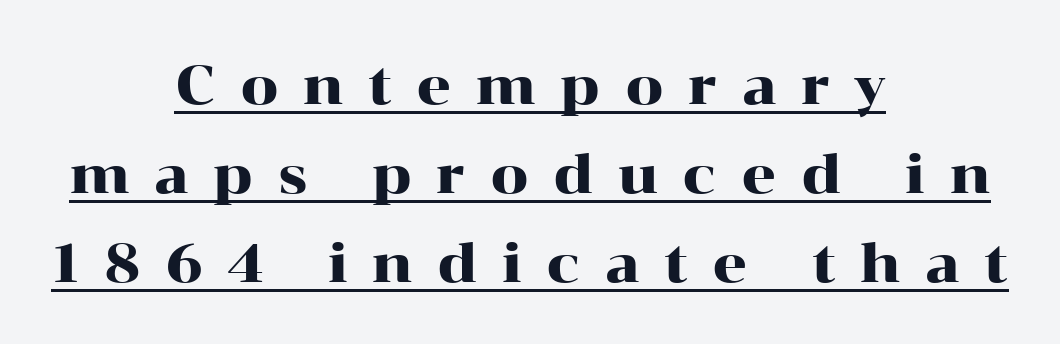
{"serif": "yes", "italic": "no", "width": "wide", "stroke_contrast": "high", "x_height": "medium", "monospaced": "no", "underline": "yes", "align": "center", "line_spacing": "normal", "line_spacing_ratio": 1.65, "letter_spacing": "wide", "letter_spacing_em": 0.45, "glyph_px": 54}
